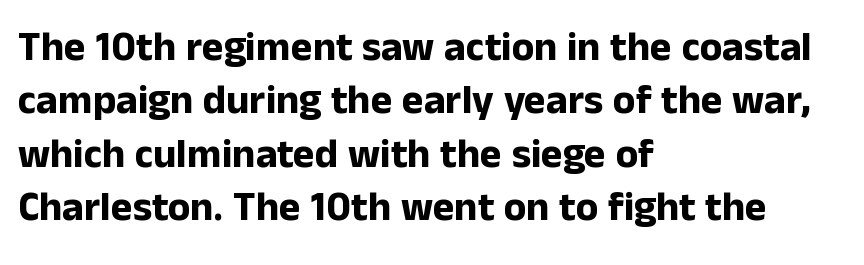
The image shows 41 px bold sans-serif type, upright; set left-aligned, normal line spacing (1.3x), normal letter spacing, not underlined; low stroke contrast and a medium x-height.
